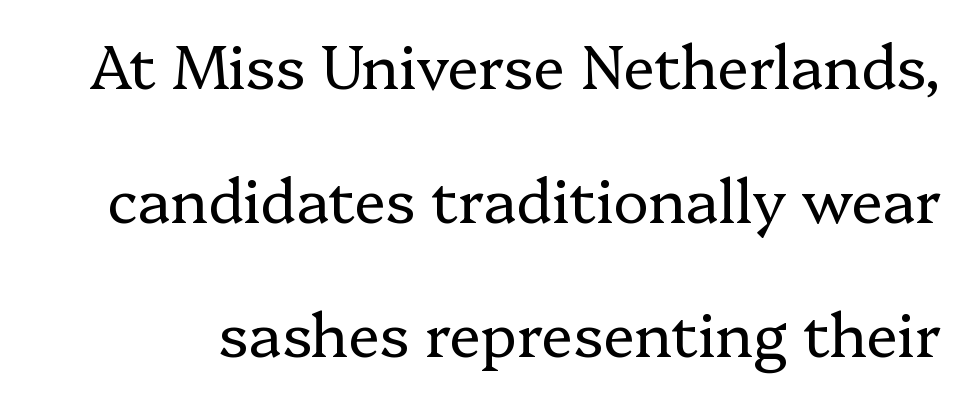
Q: Is the text bold? A: No.
Q: Is the text italic (slanted)? A: No, it is upright.
Q: Is the typeface a serif or a sans-serif typeface? A: Serif.
Q: Is the text underlined? A: No.
Q: Is the spacing between letters normal or unusually wide? A: Normal.
Q: Is the spacing between lines tight, normal or loose? A: Loose.
Q: Width (condensed, normal, or wide)? A: Normal.
Q: Stroke contrast? A: Low.
Q: x-height? A: Medium.
Q: Monospaced? A: No.
